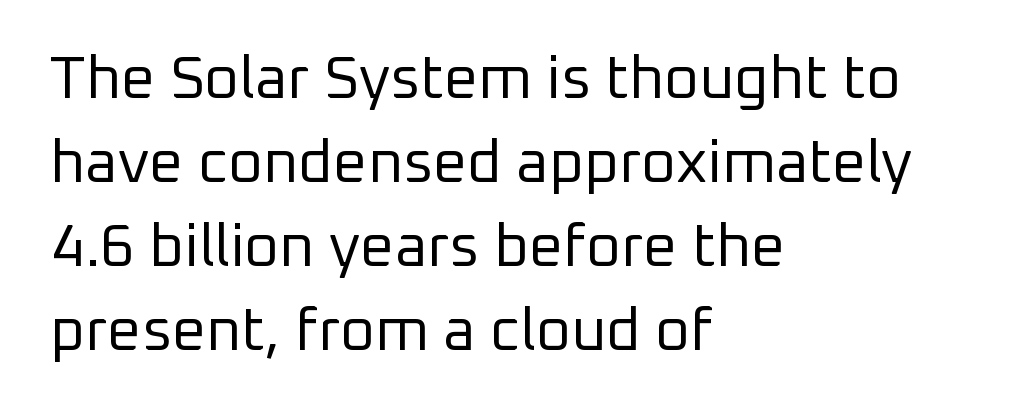
Vertical stems look standard width or narrower in stroke. The passage shown is typed in a proportional face where columns would drift. The space beneath each line is pristine and unruled. Does the leading feel generous? No, just average. The designer went with a sans here, leaving each stem footless. The letterforms sit shoulder to shoulder at normal distance.
